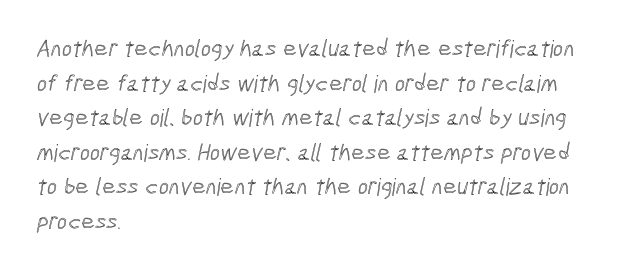
{"underline": "no", "align": "left", "line_spacing": "normal", "line_spacing_ratio": 1.44, "letter_spacing": "normal", "letter_spacing_em": 0.0, "glyph_px": 24}
